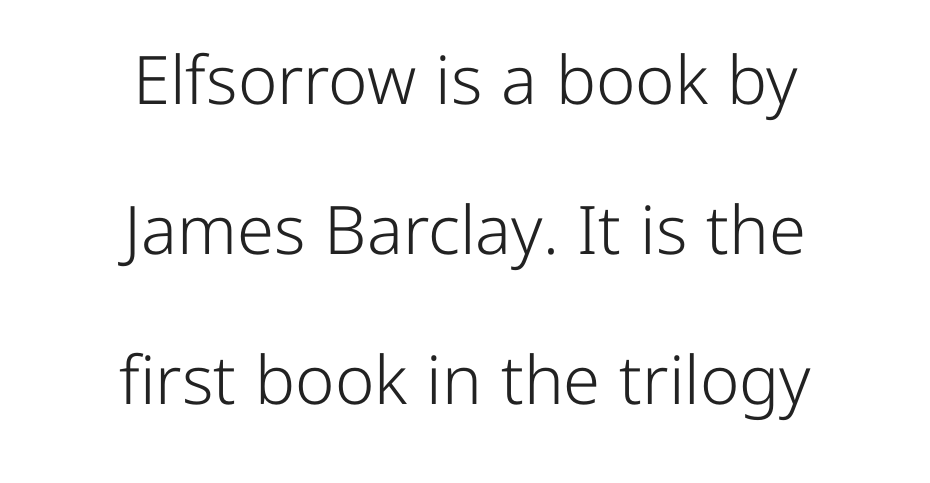
What kind of face is this? One without serifs — a sans. Proportional: the letters do not fall into vertical columns. Think standard paragraph weight, or any step lighter than that. Quick note: underline off. Glyph-to-glyph distance matches everyday printed text. Ordinary non-slanted type is in use.
